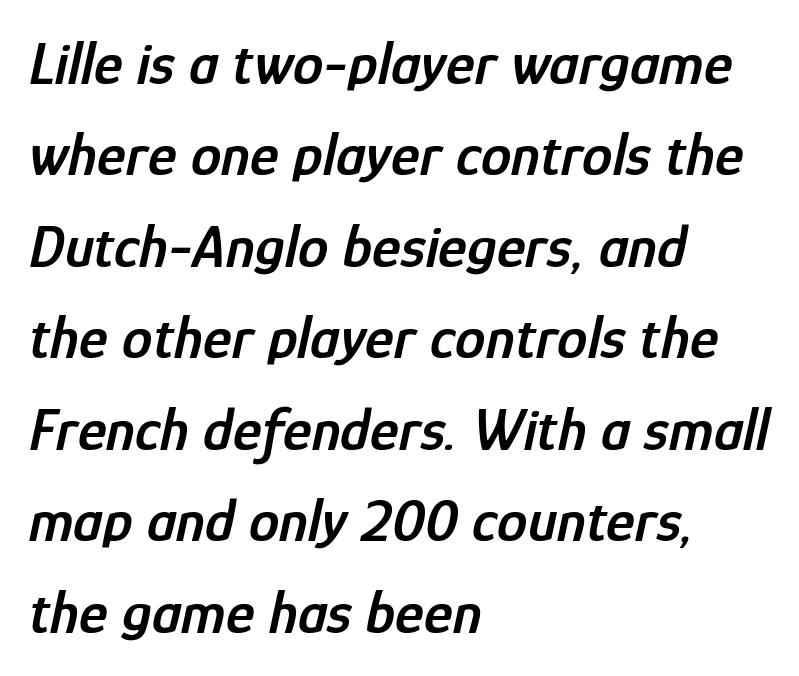
{"italic": "yes", "lean": "right", "slant_degrees": 12, "bold": "semi", "weight": "semibold", "width": "condensed", "stroke_contrast": "low", "x_height": "medium", "monospaced": "no", "underline": "no", "align": "left", "line_spacing": "normal", "line_spacing_ratio": 1.5, "letter_spacing": "normal", "letter_spacing_em": 0.0, "glyph_px": 61}
